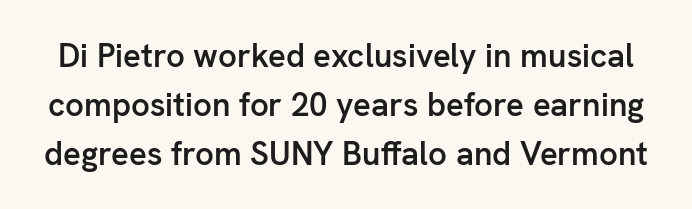
The image shows 33 px semibold sans-serif type, upright; set normal line spacing (1.48x), normal letter spacing, not underlined; low stroke contrast and a medium x-height.
